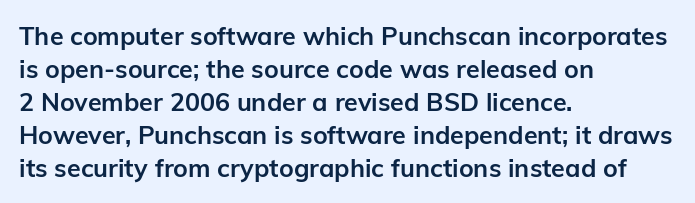
The image shows 25 px bold type, upright; set left-aligned, normal line spacing (1.32x), normal letter spacing, not underlined.
